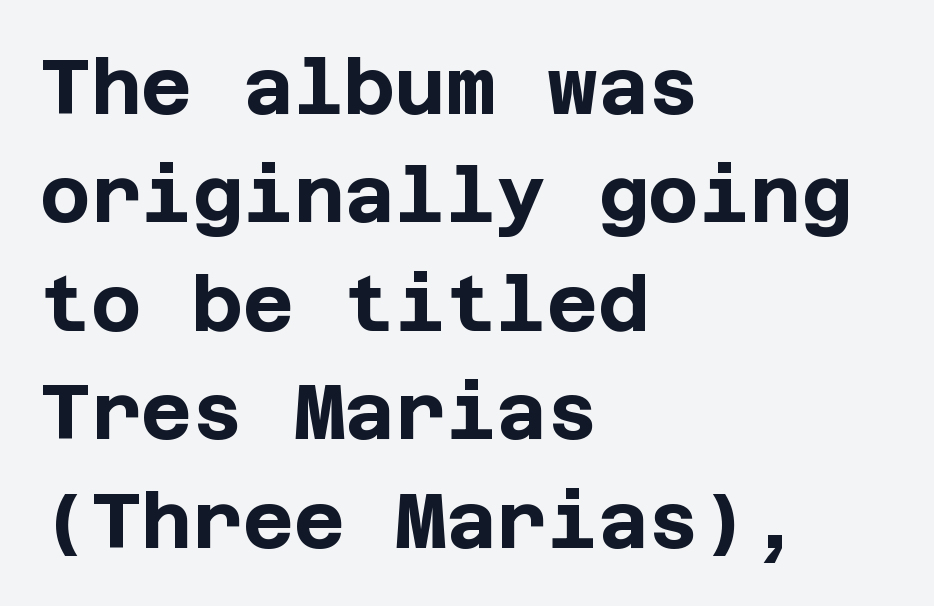
The image shows 78 px bold sans-serif type, upright; set left-aligned, normal line spacing (1.39x), normal letter spacing, not underlined; low stroke contrast and a large x-height.
